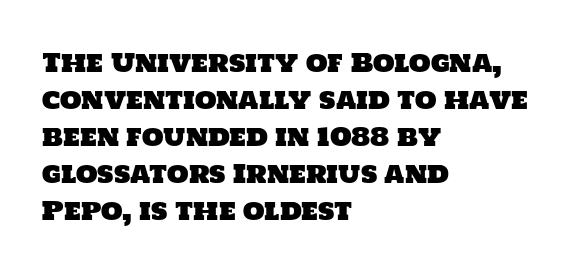
The specimen omits any rule beneath the text block's lines. Compared with typical body copy, the letter spacing here is the same. Compared with a centered layout, this one pins lines to the left instead. The rendering uses a moderate line-height, typical for paragraphs.
